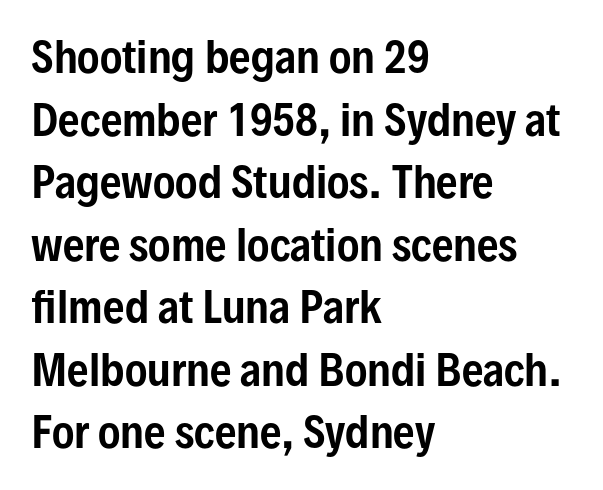
{"serif": "no", "italic": "no", "width": "condensed", "stroke_contrast": "low", "x_height": "medium", "monospaced": "no", "underline": "no", "align": "left", "line_spacing": "normal", "line_spacing_ratio": 1.49, "letter_spacing": "normal", "letter_spacing_em": 0.0, "glyph_px": 42}
